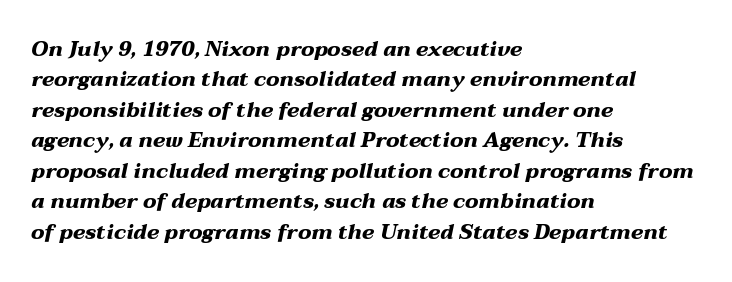
The image shows 21 px bold type, italic (leaning right); set left-aligned, normal line spacing (1.45x), normal letter spacing, not underlined.
